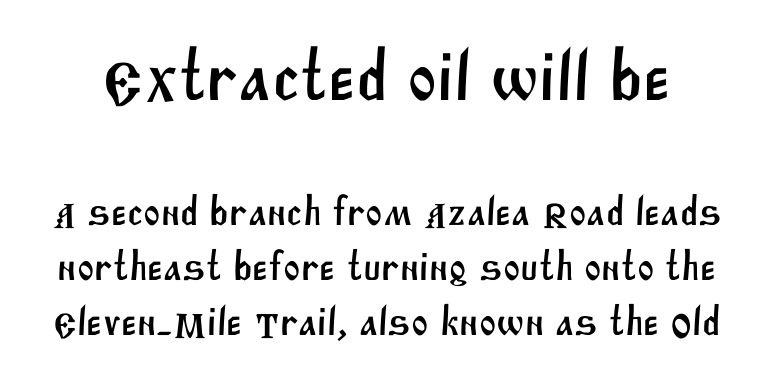
Q: Is the typeface a serif or a sans-serif typeface? A: Sans-serif.
Q: Is the text underlined? A: No.
Q: Is the spacing between letters normal or unusually wide? A: Normal.
Q: Is the spacing between lines tight, normal or loose? A: Normal.
Q: Which block of text is set in a larger size, the first (top) or the second (bottom)? A: The first (top) one.
Q: Width (condensed, normal, or wide)? A: Normal.
Q: Stroke contrast? A: Medium.
Q: x-height? A: Large.
Q: Monospaced? A: No.
